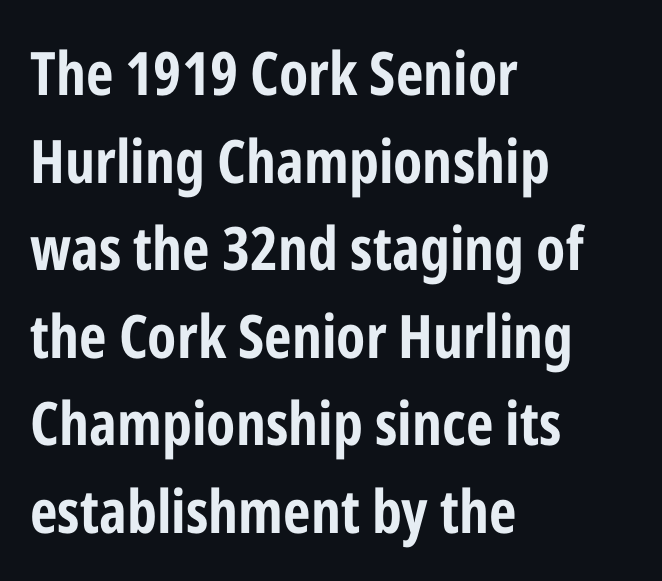
Q: Is the text bold? A: Yes.
Q: Is the text italic (slanted)? A: No, it is upright.
Q: Is the typeface a serif or a sans-serif typeface? A: Sans-serif.
Q: Is the text underlined? A: No.
Q: How is the paragraph aligned? A: Left-aligned.
Q: Is the spacing between letters normal or unusually wide? A: Normal.
Q: Is the spacing between lines tight, normal or loose? A: Normal.
Q: Width (condensed, normal, or wide)? A: Condensed.
Q: Stroke contrast? A: Low.
Q: x-height? A: Medium.
Q: Monospaced? A: No.
